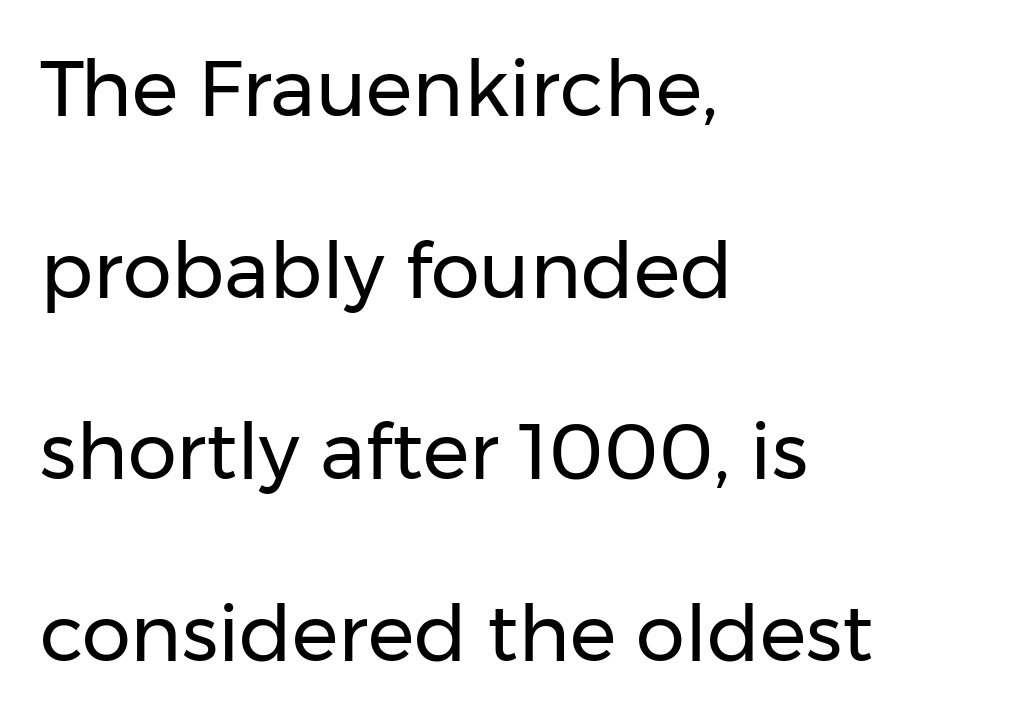
The image shows 78 px regular-weight sans-serif type, upright; set left-aligned, loose line spacing (2.33x), normal letter spacing, not underlined; low stroke contrast and a medium x-height.
